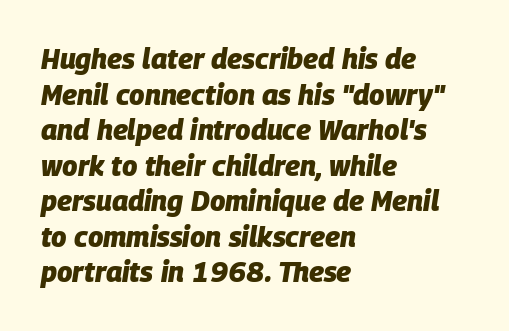
You could not count columns in this text — the font is proportionally spaced. Caption: bold face, heavy strokes. Default kerning and tracking; the words read as compact shapes. The zone under the glyphs is completely vacant. Line spacing here is normal. This sample is left-justified, so line endings fall wherever the words run out.
